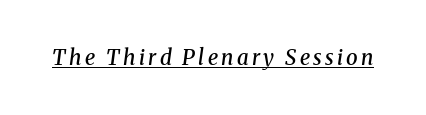
{"italic": "yes", "lean": "right", "slant_degrees": 8, "bold": "semi", "underline": "yes", "glyph_px": 21}
